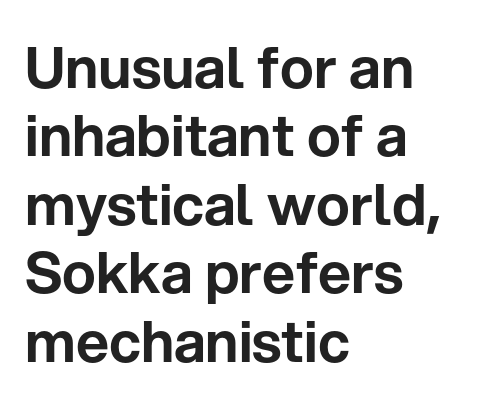
{"serif": "no", "italic": "no", "width": "normal", "stroke_contrast": "low", "x_height": "medium", "monospaced": "no", "underline": "no", "align": "left", "line_spacing_ratio": 1.2, "letter_spacing": "normal", "letter_spacing_em": 0.0, "glyph_px": 57}
